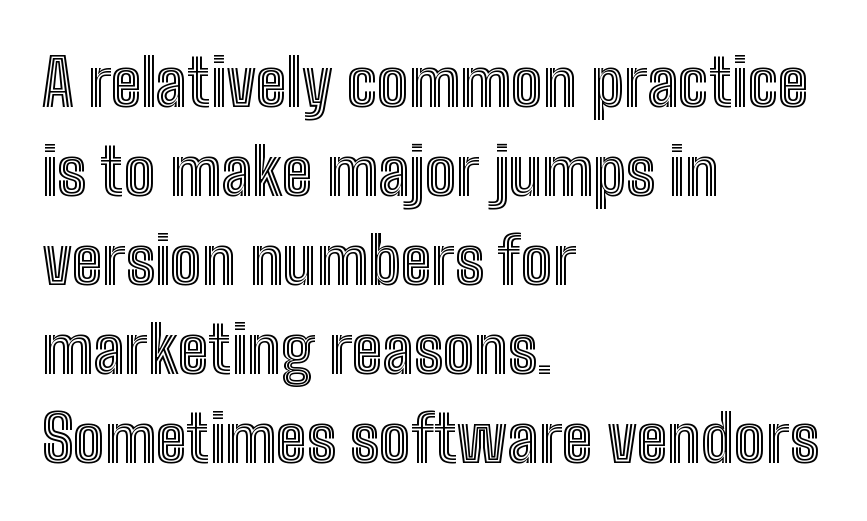
Compared with typical body copy, the letter spacing here is the same. Reading down the column, the eye jumps a familiar distance to each next line. Line starts are locked; line ends wander. Rendered with straight, roman letterforms.
